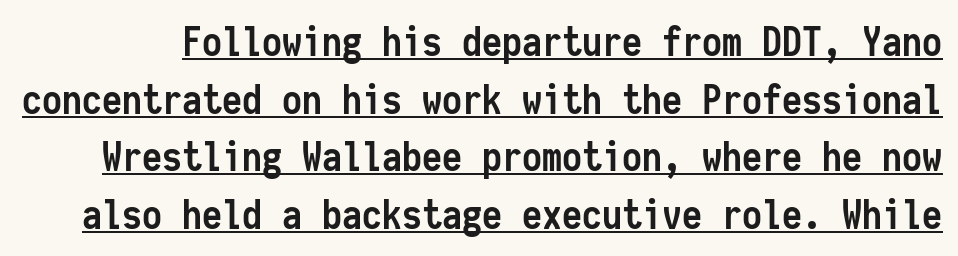
Q: Is the text bold? A: Yes.
Q: Is the text italic (slanted)? A: No, it is upright.
Q: Is the typeface a serif or a sans-serif typeface? A: Sans-serif.
Q: Is the text underlined? A: Yes.
Q: Is the spacing between letters normal or unusually wide? A: Normal.
Q: Is the spacing between lines tight, normal or loose? A: Normal.
Q: Width (condensed, normal, or wide)? A: Condensed.
Q: Stroke contrast? A: Low.
Q: x-height? A: Medium.
Q: Monospaced? A: Yes.
